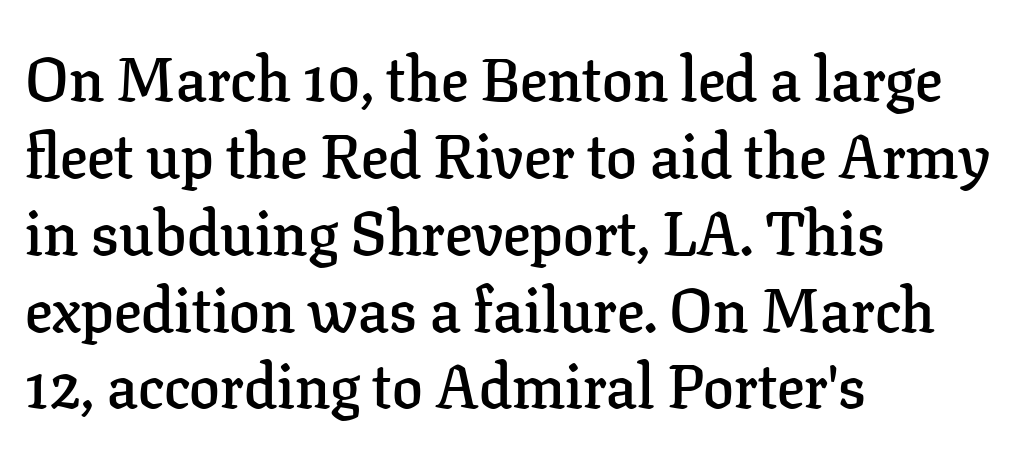
The ragged edge is on the right, which tells us the setting is flush left. Examine the stroke ends and you'll spot serifs. Does the lettering tilt? It doesn't — this is upright. Spacing between characters is what you'd get straight out of the box. The letters are semibold — heavier than regular but short of a full bold. Evenly set lines give the paragraph a standard silhouette.
